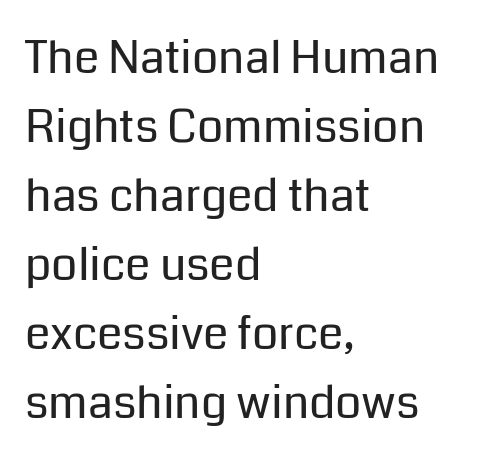
Q: Is the text bold? A: No.
Q: Is the text italic (slanted)? A: No, it is upright.
Q: Is the typeface a serif or a sans-serif typeface? A: Sans-serif.
Q: Is the text underlined? A: No.
Q: How is the paragraph aligned? A: Left-aligned.
Q: Is the spacing between letters normal or unusually wide? A: Normal.
Q: Is the spacing between lines tight, normal or loose? A: Normal.
Q: Width (condensed, normal, or wide)? A: Normal.
Q: Stroke contrast? A: Low.
Q: x-height? A: Medium.
Q: Monospaced? A: No.
